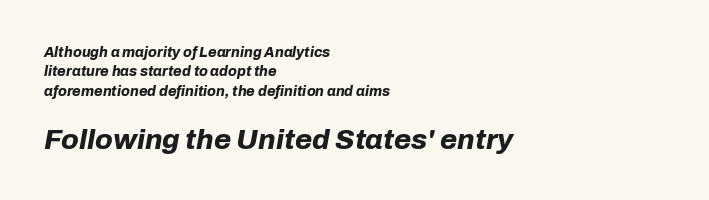
The image shows 28 px bold type, italic (leaning right); set left-aligned, normal line spacing (1.38x), normal letter spacing, not underlined; the second (bottom) block is 2.0x larger; low stroke contrast and a medium x-height.
